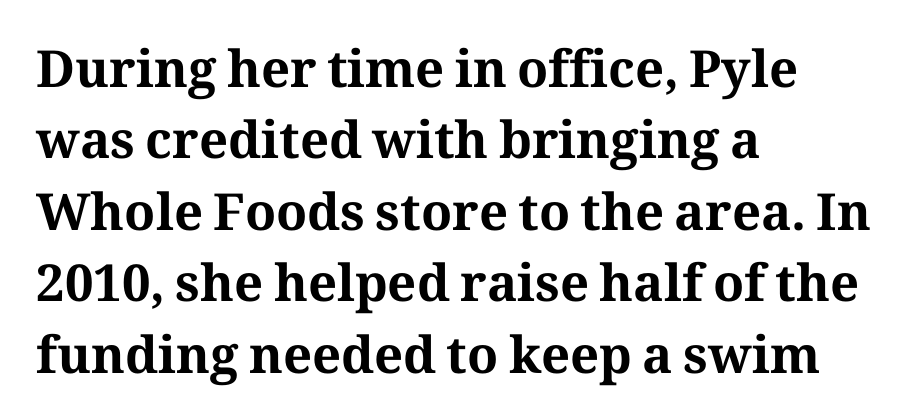
Q: Is the text bold? A: Yes.
Q: Is the text italic (slanted)? A: No, it is upright.
Q: Is the typeface a serif or a sans-serif typeface? A: Serif.
Q: Is the text underlined? A: No.
Q: How is the paragraph aligned? A: Left-aligned.
Q: Is the spacing between letters normal or unusually wide? A: Normal.
Q: Is the spacing between lines tight, normal or loose? A: Normal.
Q: Width (condensed, normal, or wide)? A: Normal.
Q: Stroke contrast? A: Medium.
Q: x-height? A: Medium.
Q: Monospaced? A: No.
